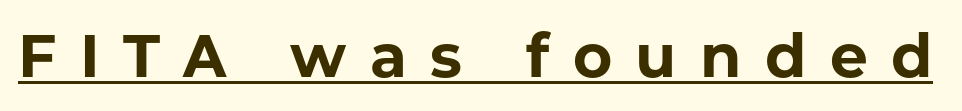
What decoration does the sample have? An underline. Is this a fixed-width face? No — the glyphs have proportional, varying widths. Thick stems and heavy bowls — unmistakably bold. This sample uses a sans-serif face. Observe the wide spacing: letters keep a clear distance from each other. This is roman type, the default non-slanted kind.
